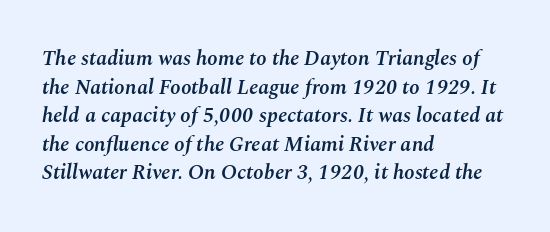
The vertical gap from one line to the next is medium. Glyph-to-glyph distance matches everyday printed text. Typographic density is moderately raised because the face is semibold. The setting favours the left margin, as ordinary paragraphs usually do.
